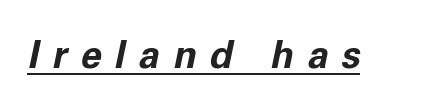
{"italic": "yes", "lean": "right", "slant_degrees": 11, "bold": "yes", "weight": "bold", "width": "normal", "stroke_contrast": "low", "x_height": "medium", "monospaced": "no", "underline": "yes", "letter_spacing": "wide", "letter_spacing_em": 0.35, "glyph_px": 38}
